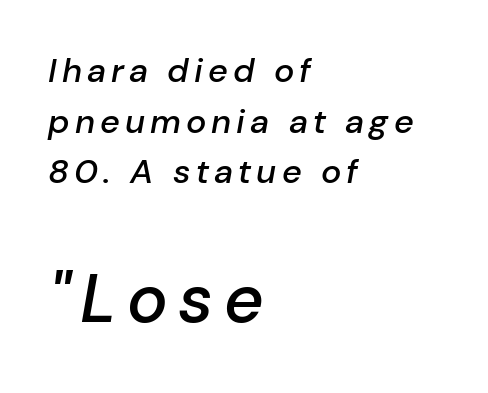
This layout puts the modest block above and the oversized block below. Is the block centered? No — it sits flush against the left margin. This sample has the flowing, uneven cadence of proportional lettering. Caption: semibold face, moderately heavy strokes. The specimen omits any rule beneath the text block's lines. Normally led — the rows are evenly, conventionally spaced.
